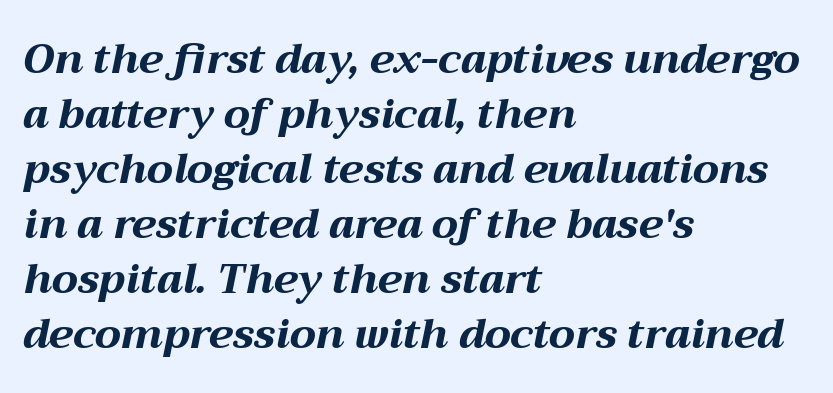
The image shows 41 px bold, wide type, italic (leaning right); set left-aligned, normal line spacing (1.34x), normal letter spacing, not underlined; medium stroke contrast and a medium x-height.
